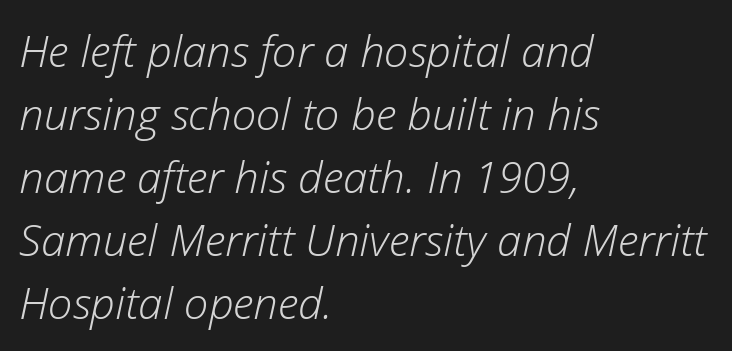
{"italic": "yes", "lean": "right", "slant_degrees": 12, "bold": "no", "weight": "light", "width": "normal", "stroke_contrast": "low", "x_height": "medium", "monospaced": "no", "underline": "no", "align": "left", "line_spacing": "normal", "line_spacing_ratio": 1.43, "letter_spacing": "normal", "letter_spacing_em": 0.0, "glyph_px": 44}
